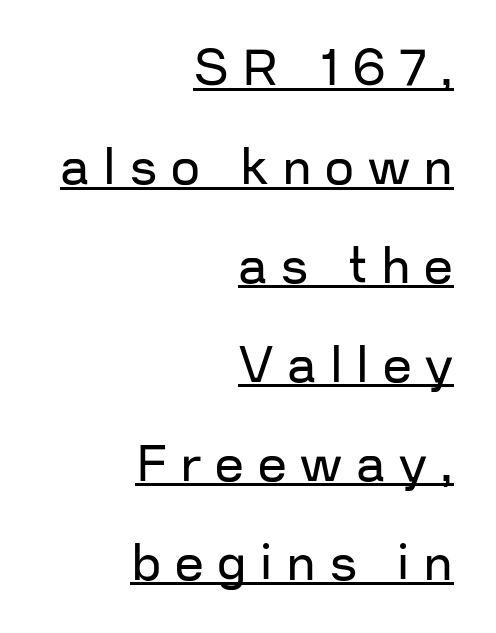
Q: Is the text bold? A: No.
Q: Is the text italic (slanted)? A: No, it is upright.
Q: Is the typeface a serif or a sans-serif typeface? A: Sans-serif.
Q: Is the text underlined? A: Yes.
Q: How is the paragraph aligned? A: Right-aligned.
Q: Is the spacing between letters normal or unusually wide? A: Unusually wide.
Q: Is the spacing between lines tight, normal or loose? A: Loose.
Q: Width (condensed, normal, or wide)? A: Normal.
Q: Stroke contrast? A: Low.
Q: x-height? A: Medium.
Q: Monospaced? A: No.
